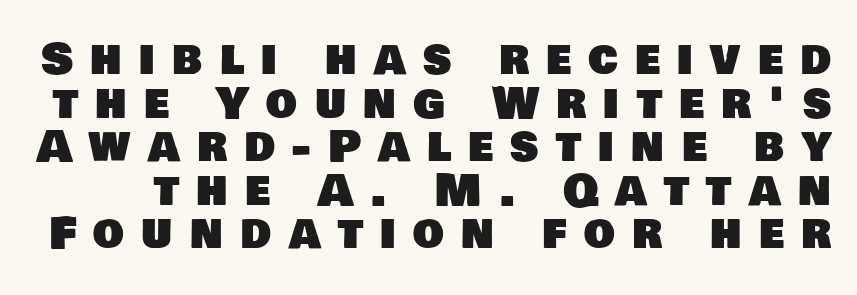
The image shows 44 px sans-serif type; set tight line spacing (0.99x), unusually wide letter spacing (+0.39 em), not underlined; low stroke contrast and a large x-height.
